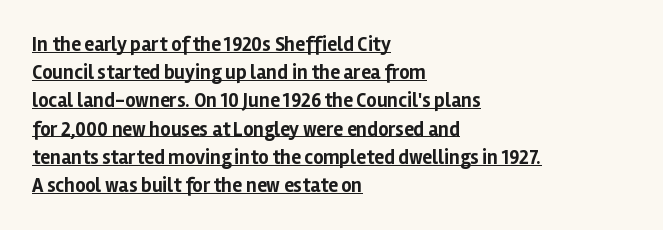
{"italic": "no", "bold": "yes", "underline": "yes", "align": "left", "line_spacing": "normal", "line_spacing_ratio": 1.41, "letter_spacing": "normal", "letter_spacing_em": 0.0, "glyph_px": 20}
